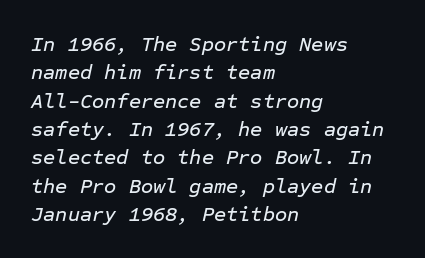
Is the letter spacing exaggerated? No — it looks like the ordinary default. Does the copy run flush right? No — it runs flush left. Style check: oblique. Anything drawn beneath the words? Only blank space. Line spacing here is normal.
